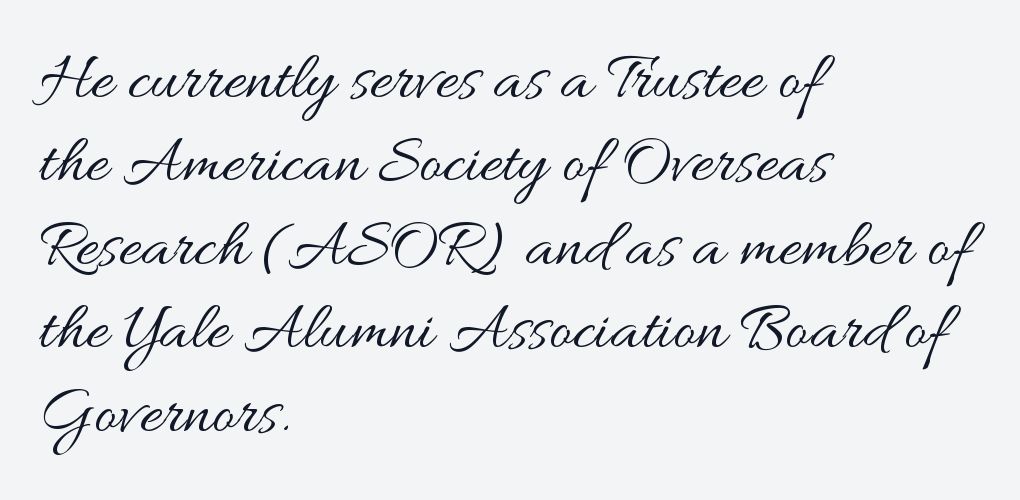
The passage shown is not underscored anywhere. How are the letters spaced? Ordinarily, with no added tracking. The strokes are not fattened; the text isn't bold. Line starts are locked; line ends wander. Spacing verdict: proportional, widths tailored to each character.
